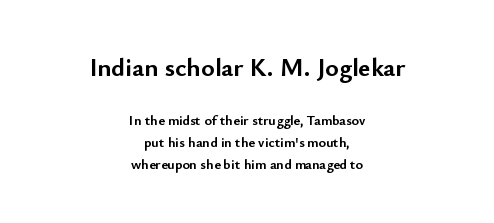
The image shows 26 px bold type, upright; set centered, normal line spacing (1.58x), normal letter spacing, not underlined; the first (top) block is 1.86x larger.
